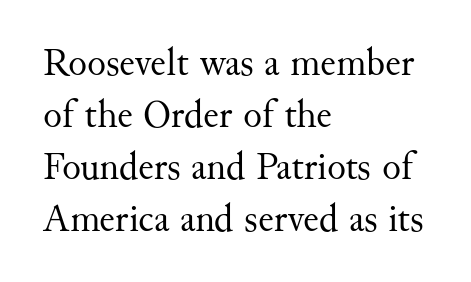
{"serif": "yes", "italic": "no", "bold": "no", "weight": "regular", "width": "normal", "stroke_contrast": "medium", "x_height": "small", "monospaced": "no", "underline": "no", "align": "left", "line_spacing": "normal", "line_spacing_ratio": 1.33, "letter_spacing": "normal", "letter_spacing_em": 0.0, "glyph_px": 39}
